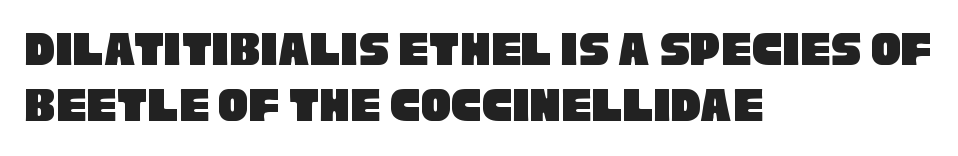
Q: Is the typeface a serif or a sans-serif typeface? A: Sans-serif.
Q: Is the text underlined? A: No.
Q: How is the paragraph aligned? A: Left-aligned.
Q: Is the spacing between letters normal or unusually wide? A: Normal.
Q: Is the spacing between lines tight, normal or loose? A: Tight.
Q: Width (condensed, normal, or wide)? A: Condensed.
Q: Stroke contrast? A: Low.
Q: x-height? A: Large.
Q: Monospaced? A: No.
